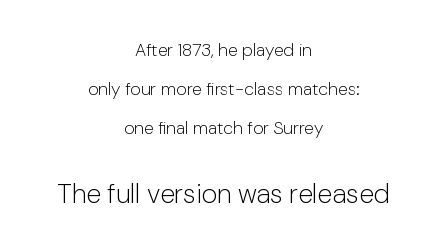
{"italic": "no", "bold": "no", "underline": "no", "align": "center", "line_spacing": "loose", "line_spacing_ratio": 2.16, "letter_spacing": "normal", "letter_spacing_em": 0.0, "larger_block": "second", "size_ratio": 1.5, "glyph_px": 27}
